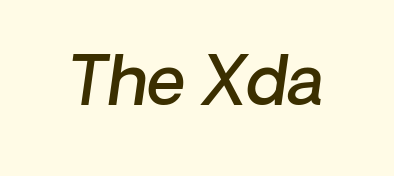
The image shows 67 px semibold sans-serif type; set normal letter spacing, not underlined; low stroke contrast and a medium x-height.
